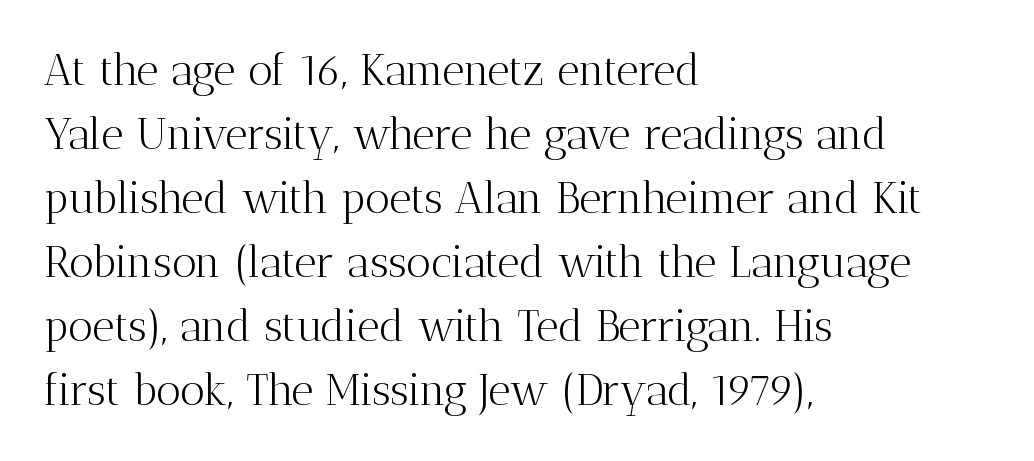
Q: Is the text bold? A: No.
Q: Is the text italic (slanted)? A: No, it is upright.
Q: Is the typeface a serif or a sans-serif typeface? A: Serif.
Q: Is the text underlined? A: No.
Q: How is the paragraph aligned? A: Left-aligned.
Q: Is the spacing between letters normal or unusually wide? A: Normal.
Q: Is the spacing between lines tight, normal or loose? A: Normal.
Q: Width (condensed, normal, or wide)? A: Normal.
Q: Stroke contrast? A: Medium.
Q: x-height? A: Medium.
Q: Monospaced? A: No.
